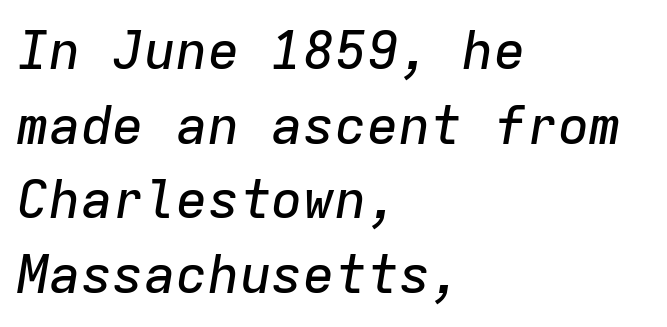
Q: Is the text italic (slanted)? A: Yes, it leans right by about 9 degrees.
Q: Is the text underlined? A: No.
Q: How is the paragraph aligned? A: Left-aligned.
Q: Is the spacing between letters normal or unusually wide? A: Normal.
Q: Is the spacing between lines tight, normal or loose? A: Normal.
Q: Width (condensed, normal, or wide)? A: Normal.
Q: Stroke contrast? A: Low.
Q: x-height? A: Medium.
Q: Monospaced? A: Yes.
